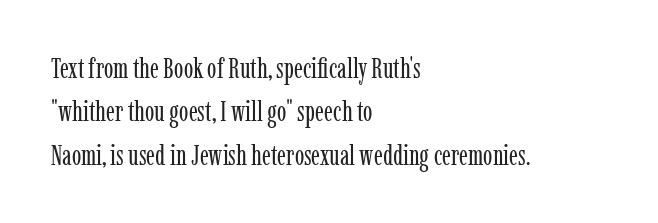
The strip under each line holds only bare page. The rows are spaced the way most documents space them. Tall strokes in this sample are plumb rather than angled. To sum up the face: it has serifs. The weight tops out at a normal text grade. Tracking here is standard; glyphs follow each other at the usual distance.
